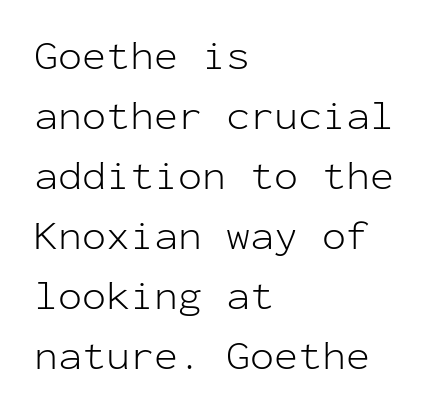
Q: Is the text bold? A: No.
Q: Is the text italic (slanted)? A: No, it is upright.
Q: Is the typeface a serif or a sans-serif typeface? A: Sans-serif.
Q: Is the text underlined? A: No.
Q: How is the paragraph aligned? A: Left-aligned.
Q: Is the spacing between letters normal or unusually wide? A: Normal.
Q: Is the spacing between lines tight, normal or loose? A: Normal.
Q: Width (condensed, normal, or wide)? A: Normal.
Q: Stroke contrast? A: Low.
Q: x-height? A: Medium.
Q: Monospaced? A: Yes.
